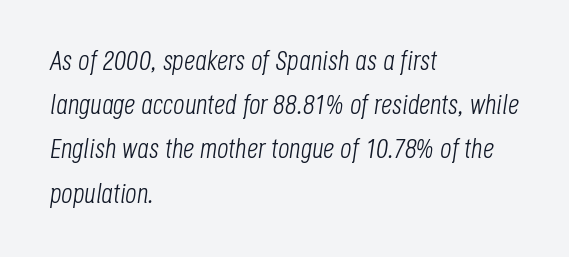
The image shows 28 px light, condensed type, italic (leaning right); set left-aligned, normal line spacing (1.58x), normal letter spacing, not underlined; low stroke contrast and a large x-height.
